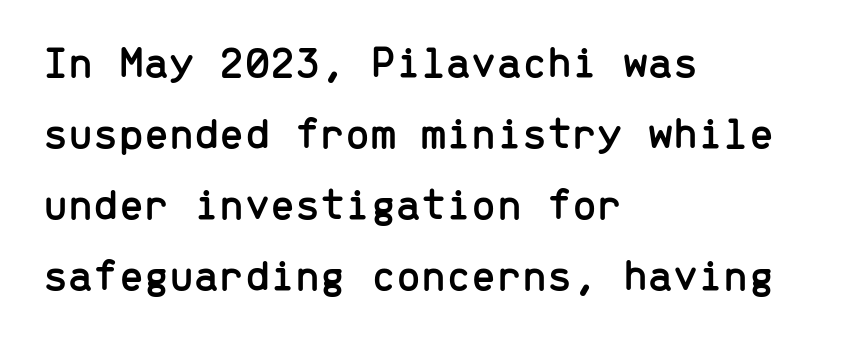
{"serif": "no", "italic": "no", "width": "normal", "stroke_contrast": "low", "x_height": "medium", "monospaced": "yes", "underline": "no", "align": "left", "line_spacing": "normal", "line_spacing_ratio": 1.58, "letter_spacing": "normal", "letter_spacing_em": 0.0, "glyph_px": 45}
